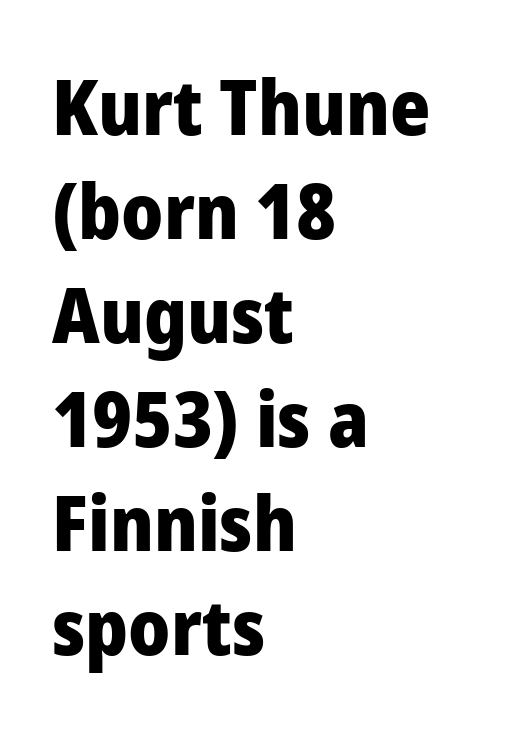
Weight: bold. A typesetter would label this face a sans. The rag falls on the right side of this text block. It's the straight-up-and-down kind of type.
